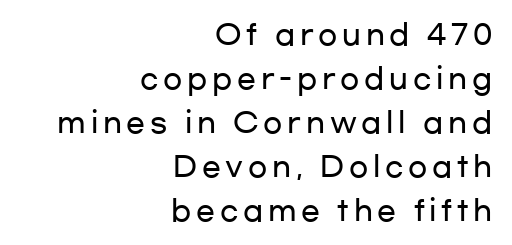
Italic: no, the glyphs are upright roman. Think of a printed novel: that variable character pitch is what you see here. The passage shown is typeset with a sans-serif family. The foot of each line stays bare and open. Regular leading. Horizontal alignment here is rightward, an uncommon choice for prose.
